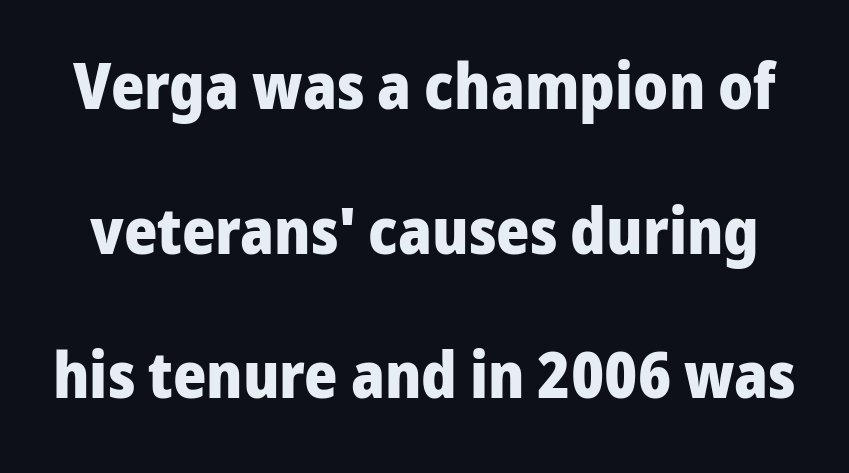
Q: Is the text bold? A: Yes.
Q: Is the text italic (slanted)? A: No, it is upright.
Q: Is the typeface a serif or a sans-serif typeface? A: Sans-serif.
Q: Is the text underlined? A: No.
Q: Is the spacing between letters normal or unusually wide? A: Normal.
Q: Is the spacing between lines tight, normal or loose? A: Loose.
Q: Width (condensed, normal, or wide)? A: Normal.
Q: Stroke contrast? A: Low.
Q: x-height? A: Medium.
Q: Monospaced? A: No.
